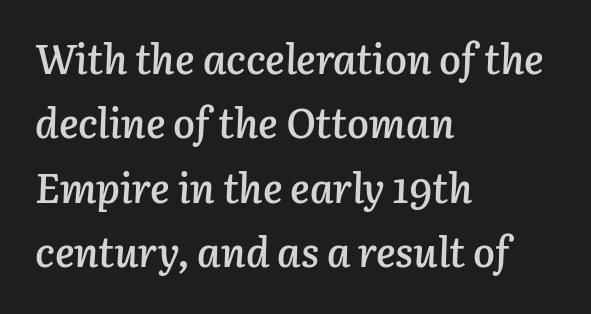
{"italic": "yes", "lean": "right", "slant_degrees": 3, "bold": "semi", "weight": "semibold", "width": "normal", "stroke_contrast": "low", "x_height": "medium", "monospaced": "no", "underline": "no", "align": "left", "line_spacing": "normal", "line_spacing_ratio": 1.57, "letter_spacing": "normal", "letter_spacing_em": 0.0, "glyph_px": 41}
